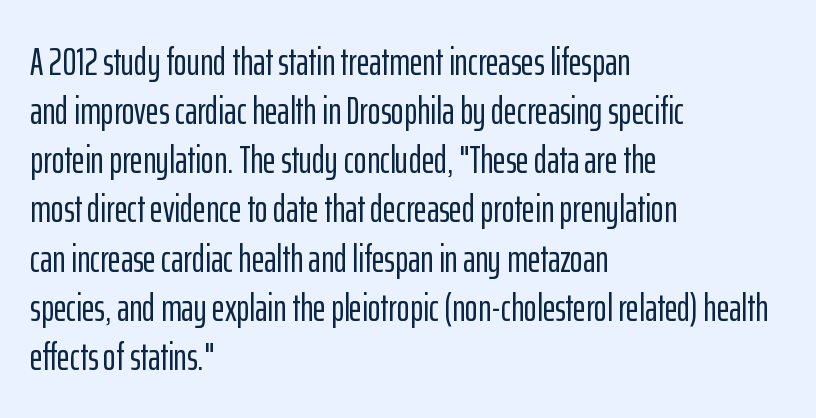
The words here are not underlined. There is no visible air inserted between adjacent glyphs. This sample is left-justified, so line endings fall wherever the words run out. Regular leading. This rendering employs a face without finishing strokes, i.e., a sans-serif. Varying glyph widths throughout — classic text-font behaviour.
